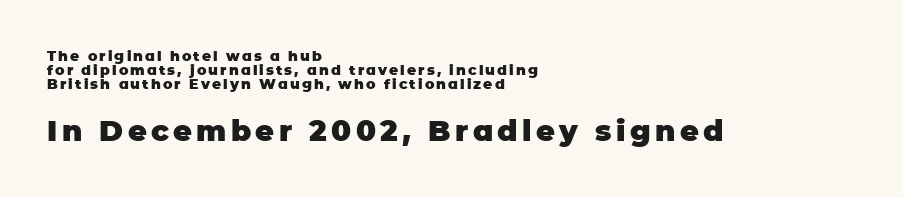
Q: Is the text bold? A: Yes.
Q: Is the text italic (slanted)? A: No, it is upright.
Q: Is the typeface a serif or a sans-serif typeface? A: Sans-serif.
Q: Is the text underlined? A: No.
Q: How is the paragraph aligned? A: Left-aligned.
Q: Is the spacing between lines tight, normal or loose? A: Tight.
Q: Which block of text is set in a larger size, the first (top) or the second (bottom)? A: The second (bottom) one.
Q: Width (condensed, normal, or wide)? A: Normal.
Q: Stroke contrast? A: Low.
Q: x-height? A: Large.
Q: Monospaced? A: No.
